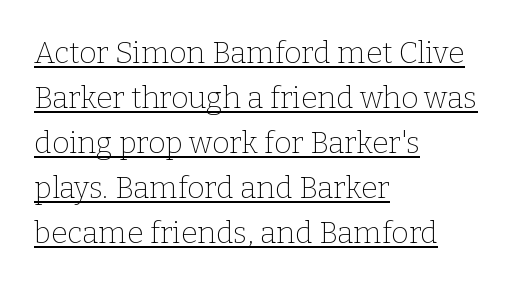
Q: Is the text bold? A: No.
Q: Is the text italic (slanted)? A: No, it is upright.
Q: Is the typeface a serif or a sans-serif typeface? A: Serif.
Q: Is the text underlined? A: Yes.
Q: How is the paragraph aligned? A: Left-aligned.
Q: Is the spacing between letters normal or unusually wide? A: Normal.
Q: Is the spacing between lines tight, normal or loose? A: Normal.
Q: Width (condensed, normal, or wide)? A: Normal.
Q: Stroke contrast? A: Low.
Q: x-height? A: Medium.
Q: Monospaced? A: No.
